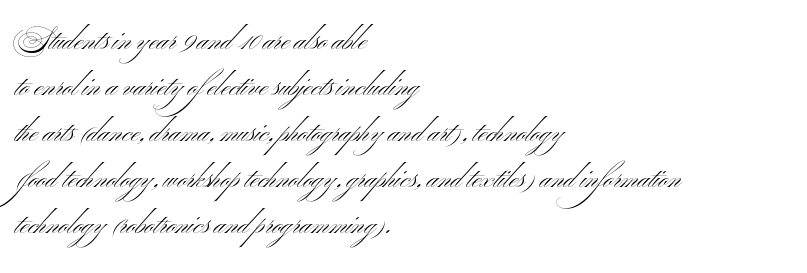
The image shows 29 px light, wide sans-serif type; set left-aligned, normal line spacing (1.59x), normal letter spacing, not underlined; medium stroke contrast and a small x-height.
